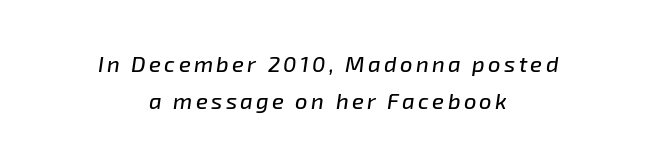
Compared with typical paragraphs, the rows here are spaced about the same. These lines stack symmetrically, like a column narrowing and widening about its center. The specimen reads as italic at a glance. Honestly, there is no underline to notice here at all.
